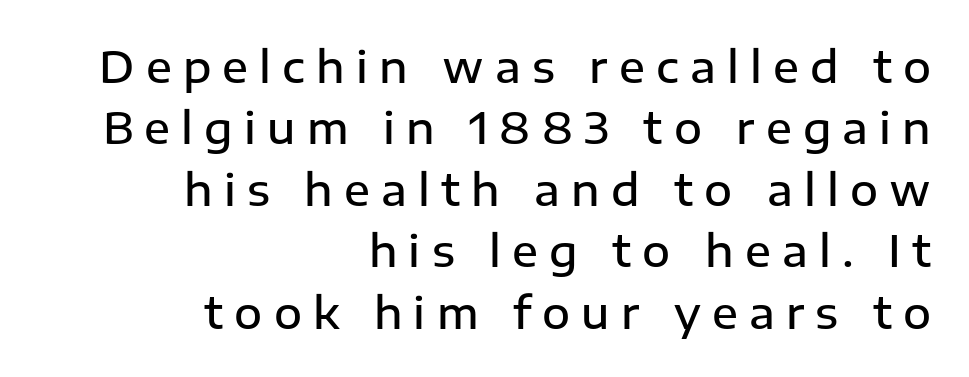
Q: Is the text bold? A: Semi-bold.
Q: Is the text italic (slanted)? A: No, it is upright.
Q: Is the typeface a serif or a sans-serif typeface? A: Sans-serif.
Q: Is the text underlined? A: No.
Q: How is the paragraph aligned? A: Right-aligned.
Q: Is the spacing between letters normal or unusually wide? A: Unusually wide.
Q: Is the spacing between lines tight, normal or loose? A: Normal.
Q: Width (condensed, normal, or wide)? A: Normal.
Q: Stroke contrast? A: Low.
Q: x-height? A: Medium.
Q: Monospaced? A: No.
